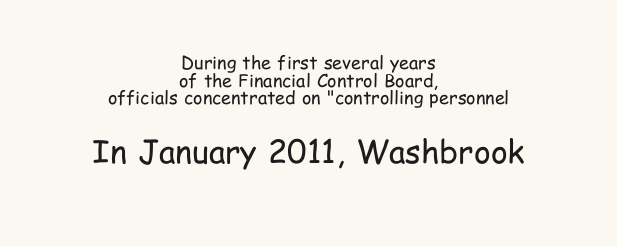
Is the letter spacing exaggerated? No — it looks like the ordinary default. Tightly led — the rows are bunched. Letterform terminals end flat and unadorned throughout the passage. It's the straight-up-and-down kind of type. You could not count columns in this text — the font is proportionally spaced. Anything drawn beneath the words? Only blank space.
